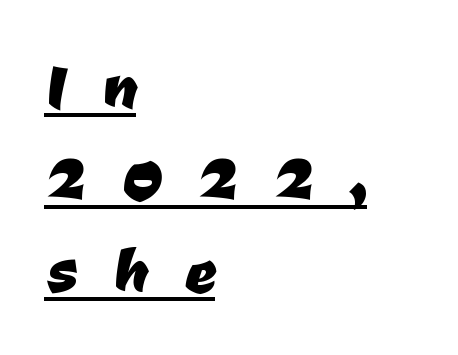
Q: Is the typeface a serif or a sans-serif typeface? A: Sans-serif.
Q: Is the text underlined? A: Yes.
Q: How is the paragraph aligned? A: Left-aligned.
Q: Is the spacing between letters normal or unusually wide? A: Unusually wide.
Q: Width (condensed, normal, or wide)? A: Normal.
Q: Stroke contrast? A: Low.
Q: x-height? A: Medium.
Q: Monospaced? A: No.
